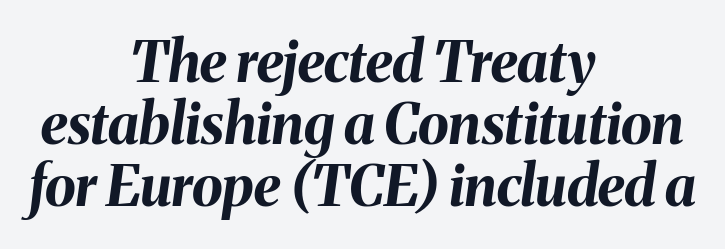
The image shows 56 px bold type, italic (leaning right); set centered, tight line spacing (1.11x), normal letter spacing, not underlined; medium stroke contrast and a medium x-height.
